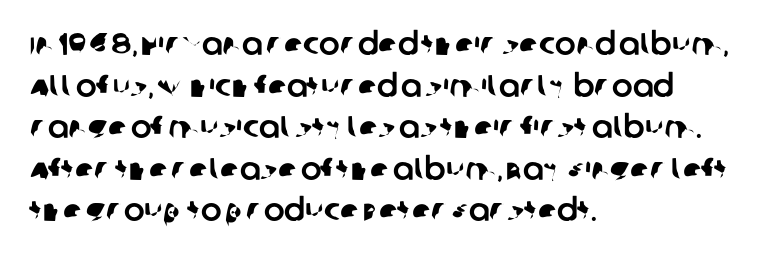
Letter spacing: default. The ragged edge is on the right, which tells us the setting is flush left. If you measured baseline to baseline, you'd find a middling distance. This sample uses a sans-serif face. A typesetter would call this proportional, since set widths differ per character.
